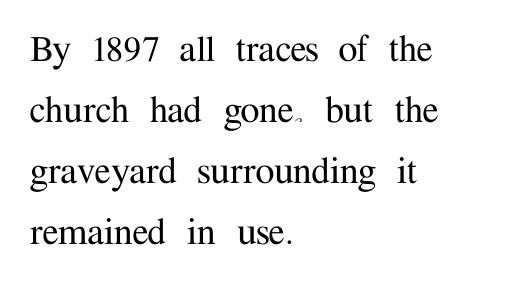
Q: Is the text italic (slanted)? A: No, it is upright.
Q: Is the typeface a serif or a sans-serif typeface? A: Serif.
Q: Is the text underlined? A: No.
Q: How is the paragraph aligned? A: Left-aligned.
Q: Is the spacing between letters normal or unusually wide? A: Normal.
Q: Is the spacing between lines tight, normal or loose? A: Normal.
Q: Width (condensed, normal, or wide)? A: Normal.
Q: Stroke contrast? A: Medium.
Q: x-height? A: Medium.
Q: Monospaced? A: No.
